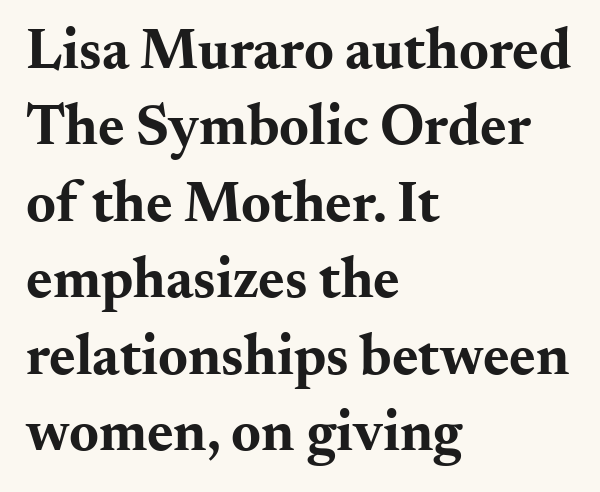
The face used here is rendered with its standard letterfit. Spacing verdict: proportional, widths tailored to each character. The face used here has the dense, thick strokes of a bold. This sample is left-justified, so line endings fall wherever the words run out. You can tell it's not italic because the verticals are truly vertical. Each row of text sits above clean, open space.
